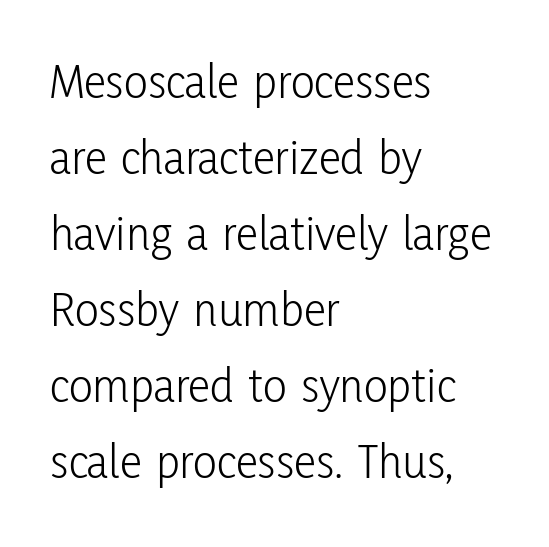
{"serif": "no", "italic": "no", "bold": "no", "weight": "light", "width": "condensed", "stroke_contrast": "low", "x_height": "medium", "monospaced": "no", "underline": "no", "align": "left", "line_spacing": "normal", "line_spacing_ratio": 1.52, "letter_spacing": "normal", "letter_spacing_em": 0.0, "glyph_px": 50}
